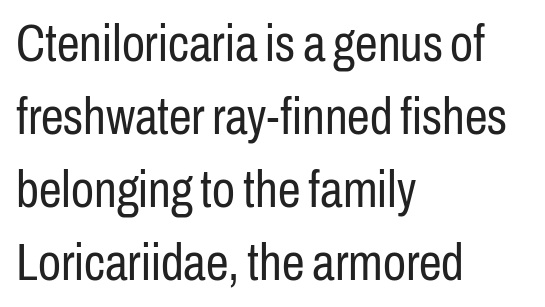
Q: Is the text bold? A: No.
Q: Is the text italic (slanted)? A: No, it is upright.
Q: Is the typeface a serif or a sans-serif typeface? A: Sans-serif.
Q: Is the text underlined? A: No.
Q: How is the paragraph aligned? A: Left-aligned.
Q: Is the spacing between letters normal or unusually wide? A: Normal.
Q: Is the spacing between lines tight, normal or loose? A: Normal.
Q: Width (condensed, normal, or wide)? A: Condensed.
Q: Stroke contrast? A: Low.
Q: x-height? A: Medium.
Q: Monospaced? A: No.
